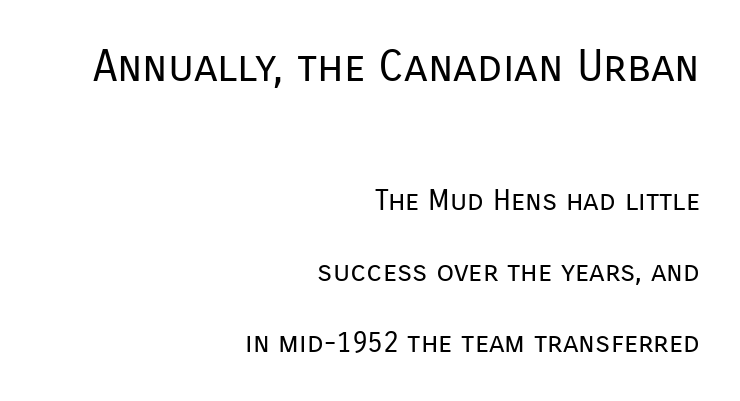
When letters stand straight like this, we call the style roman or upright. Line ends are locked; line starts wander. Check under the words: just untouched page. Note: no serifs on the glyphs.
